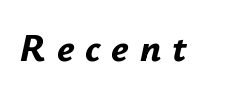
Its strokes are broad and dark, the hallmark of bold type. A clean baseline with only descenders dipping below it. Looking at the ascenders, they clearly lean. Loose tracking; the words dissolve into strings of separated letters.
